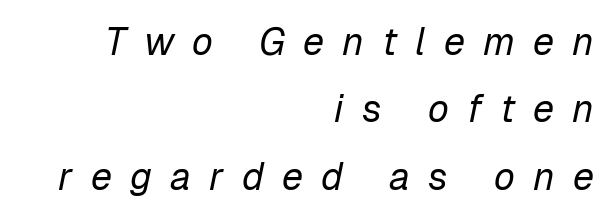
Q: Is the text bold? A: No.
Q: Is the text italic (slanted)? A: Yes, it leans right by about 12 degrees.
Q: Is the text underlined? A: No.
Q: How is the paragraph aligned? A: Right-aligned.
Q: Is the spacing between letters normal or unusually wide? A: Unusually wide.
Q: Width (condensed, normal, or wide)? A: Normal.
Q: Stroke contrast? A: Low.
Q: x-height? A: Medium.
Q: Monospaced? A: No.
